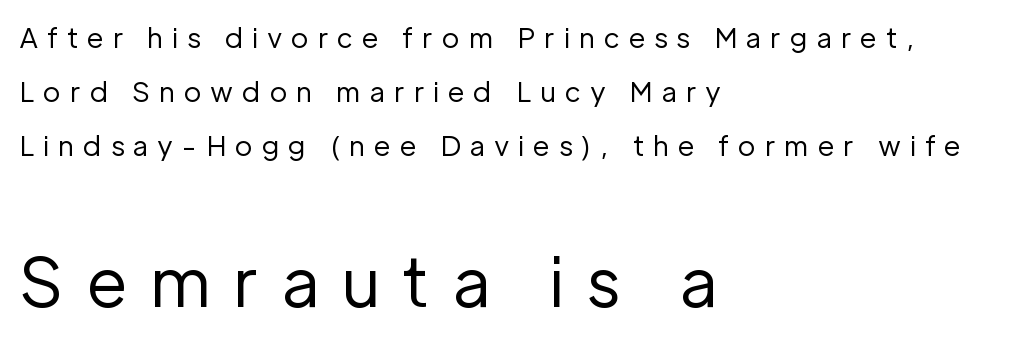
Heaviness? Minimal to ordinary, like unemphasized prose. The letters are spread apart with noticeably loose tracking. The words here are not underlined. Small over large — that's the arrangement of the two blocks here. The lettering stays uniformly vertical, giving the passage a roman look. Character widths vary here, with narrow letters taking less room than wide ones.
